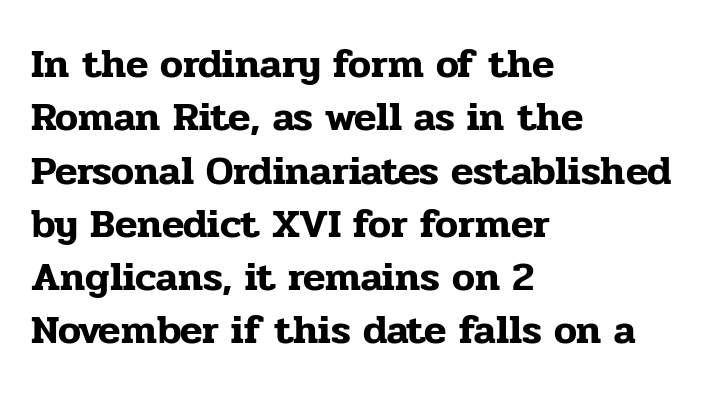
The image shows 41 px serif type, upright; set left-aligned, normal line spacing (1.3x), normal letter spacing, not underlined; low stroke contrast and a medium x-height.
